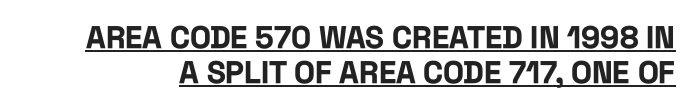
Does the leading feel generous? Not at all — it's pinched. Descenders here cross a horizontal rule under the line. The strokes are fattened all the way to bold. Honestly, the letter spacing is just normal — you wouldn't notice it. Is this a fixed-width face? No — the glyphs have proportional, varying widths.
